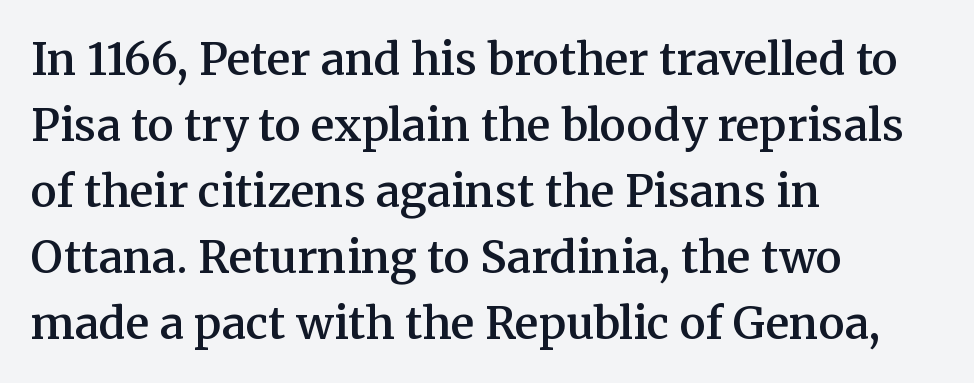
The image shows 44 px semibold serif type, upright; set left-aligned, normal line spacing (1.5x), normal letter spacing, not underlined; medium stroke contrast and a medium x-height.
